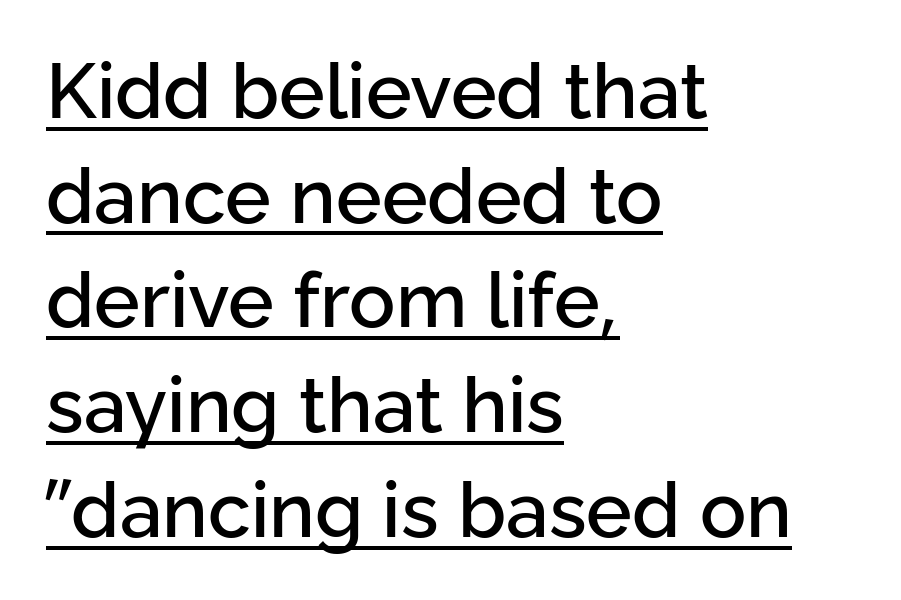
The image shows 77 px sans-serif type, upright; set left-aligned, normal line spacing (1.36x), normal letter spacing, underlined; low stroke contrast and a medium x-height.
